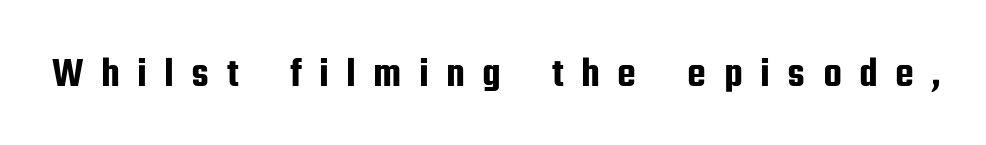
{"serif": "no", "italic": "no", "width": "condensed", "stroke_contrast": "low", "x_height": "medium", "monospaced": "no", "underline": "no", "letter_spacing": "wide", "letter_spacing_em": 0.41, "glyph_px": 42}
